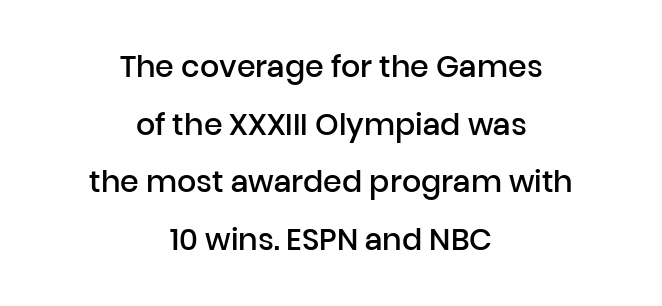
A somewhat darkened texture: the type is semibold rather than bold. Regarding leading, the lines here are spaced well apart. Typeset on center — no edge is straight. Do the letters lean? They stand straight.
